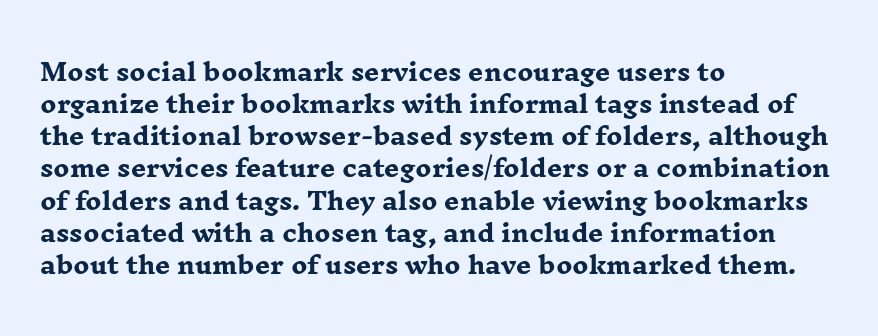
The image shows 24 px bold type, upright; set left-aligned, normal line spacing (1.34x), normal letter spacing, not underlined.
